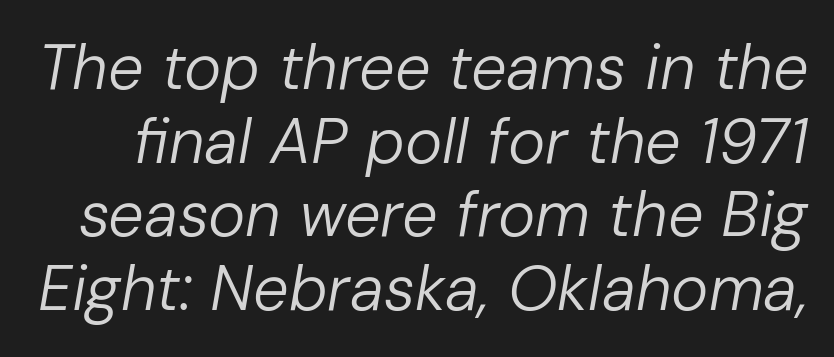
Weight: in the light-to-regular range. This is oblique type, the kind used for emphasis or titles. Underline: absent. Tracking value appears to be zero — textbook default spacing.
